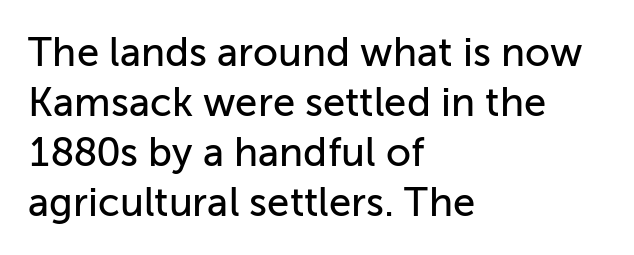
The image shows 40 px sans-serif type, upright; set left-aligned, normal line spacing (1.25x), normal letter spacing, not underlined; low stroke contrast and a medium x-height.
